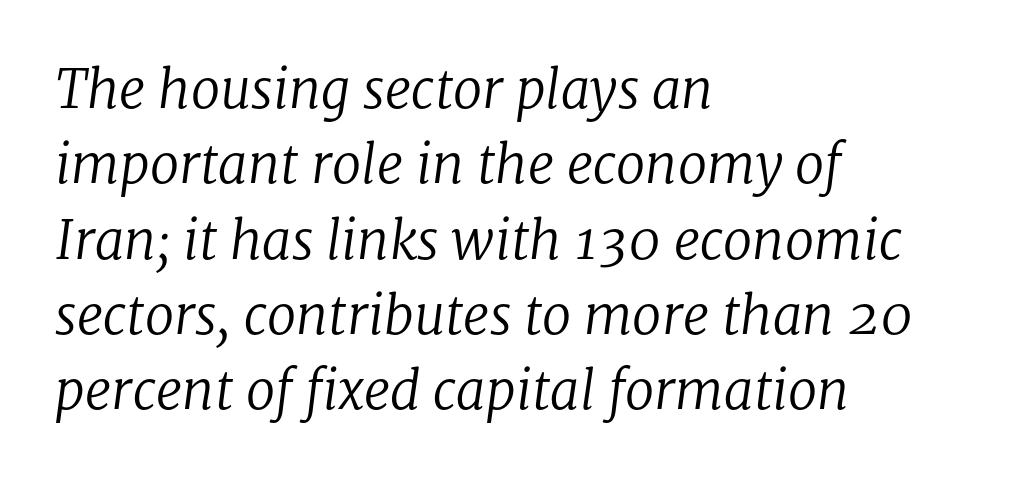
In terms of letterform style, serifs are clearly present. Leading matches the norm, producing a regular column. Standard letterfit; no display-style spreading of the glyphs. Descender tails drop into unmarked territory. Casual observation: everything's shoved over to the left.
